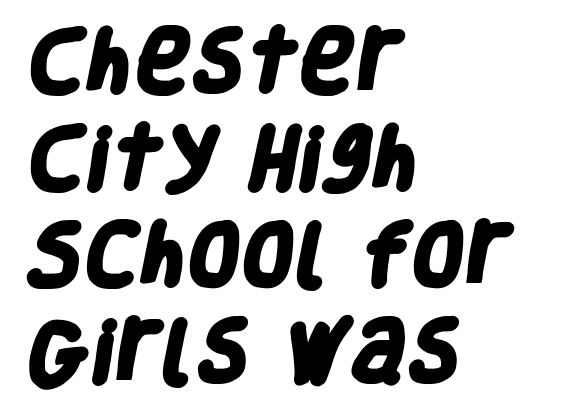
The image shows 69 px heavy, condensed sans-serif type; set left-aligned, normal line spacing (1.4x), normal letter spacing, not underlined; low stroke contrast and a large x-height.
